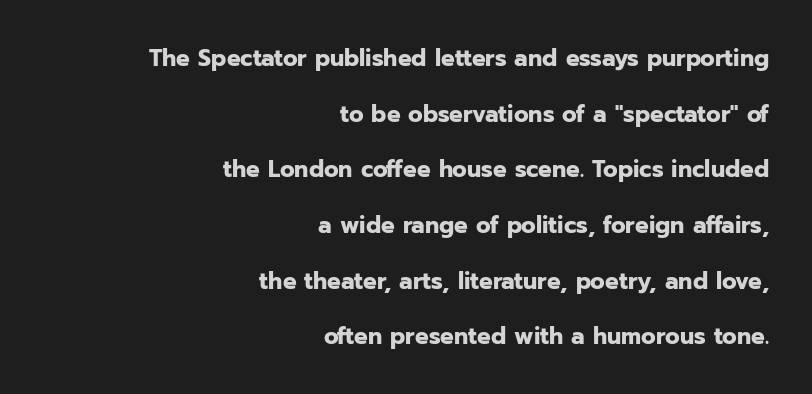
{"italic": "no", "bold": "yes", "underline": "no", "align": "right", "line_spacing": "loose", "line_spacing_ratio": 2.32, "letter_spacing": "normal", "letter_spacing_em": 0.0, "glyph_px": 24}
